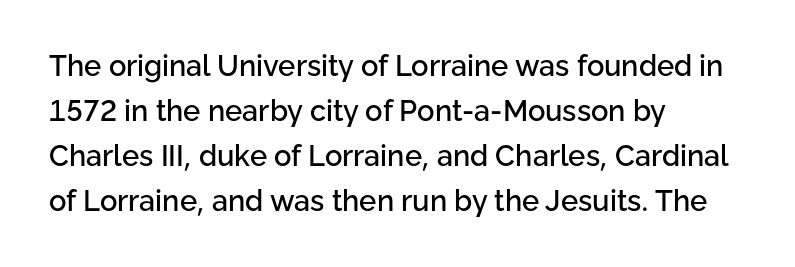
Q: Is the text italic (slanted)? A: No, it is upright.
Q: Is the typeface a serif or a sans-serif typeface? A: Sans-serif.
Q: Is the text underlined? A: No.
Q: How is the paragraph aligned? A: Left-aligned.
Q: Is the spacing between letters normal or unusually wide? A: Normal.
Q: Is the spacing between lines tight, normal or loose? A: Normal.
Q: Width (condensed, normal, or wide)? A: Normal.
Q: Stroke contrast? A: Low.
Q: x-height? A: Medium.
Q: Monospaced? A: No.
